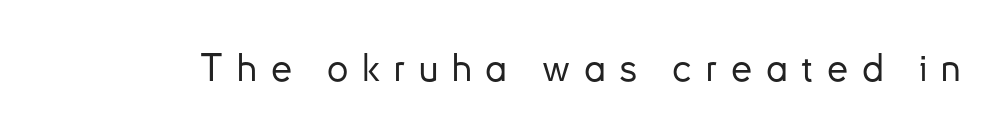
Q: Is the text italic (slanted)? A: No, it is upright.
Q: Is the typeface a serif or a sans-serif typeface? A: Sans-serif.
Q: Is the text underlined? A: No.
Q: Is the spacing between letters normal or unusually wide? A: Unusually wide.
Q: Width (condensed, normal, or wide)? A: Normal.
Q: Stroke contrast? A: Low.
Q: x-height? A: Small.
Q: Monospaced? A: No.
